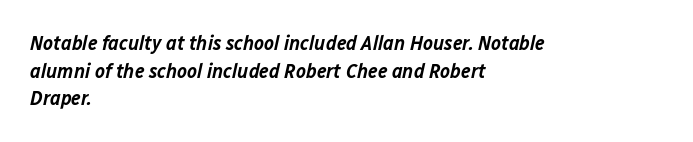
The image shows 21 px text type, italic (leaning right); set left-aligned, normal line spacing (1.31x), normal letter spacing, not underlined.
